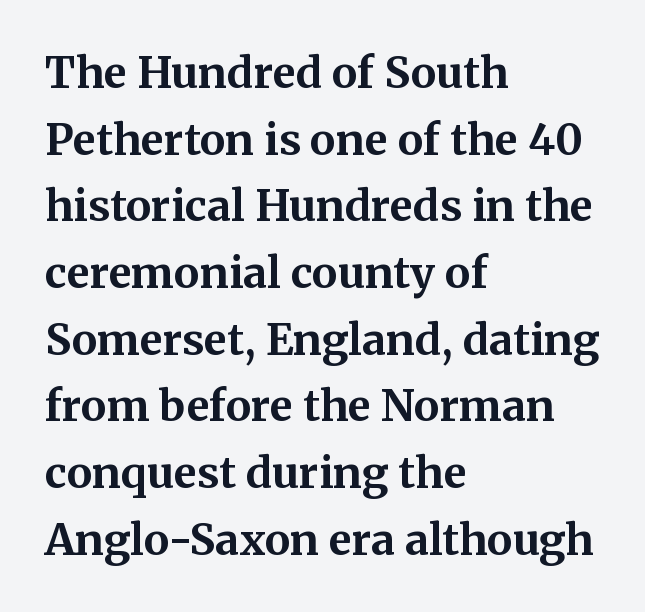
Q: Is the text bold? A: Yes.
Q: Is the text italic (slanted)? A: No, it is upright.
Q: Is the typeface a serif or a sans-serif typeface? A: Serif.
Q: Is the text underlined? A: No.
Q: How is the paragraph aligned? A: Left-aligned.
Q: Is the spacing between letters normal or unusually wide? A: Normal.
Q: Is the spacing between lines tight, normal or loose? A: Normal.
Q: Width (condensed, normal, or wide)? A: Normal.
Q: Stroke contrast? A: Medium.
Q: x-height? A: Medium.
Q: Monospaced? A: No.
